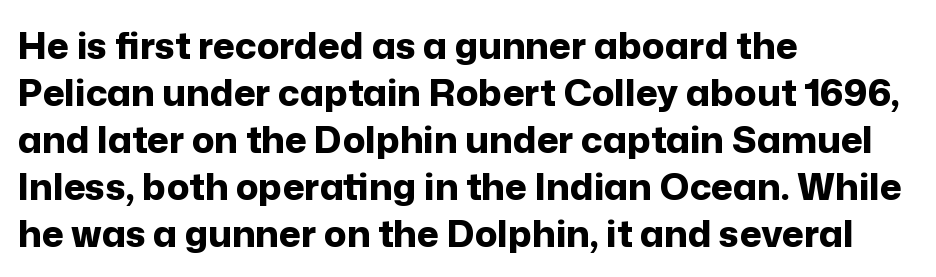
{"serif": "no", "italic": "no", "bold": "yes", "weight": "bold", "width": "normal", "stroke_contrast": "low", "x_height": "medium", "monospaced": "no", "underline": "no", "align": "left", "line_spacing": "normal", "line_spacing_ratio": 1.27, "letter_spacing": "normal", "letter_spacing_em": 0.0, "glyph_px": 37}
